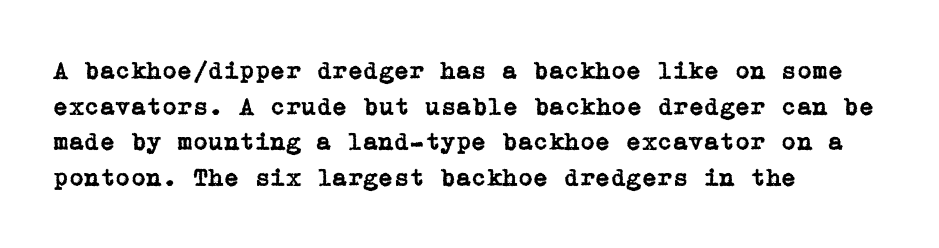
Glyph-to-glyph distance matches everyday printed text. The baseline area is clear. These lines are set flush left with a ragged right edge. Designer's note — italics off, roman on. The rendering uses a moderate line-height, typical for paragraphs.
